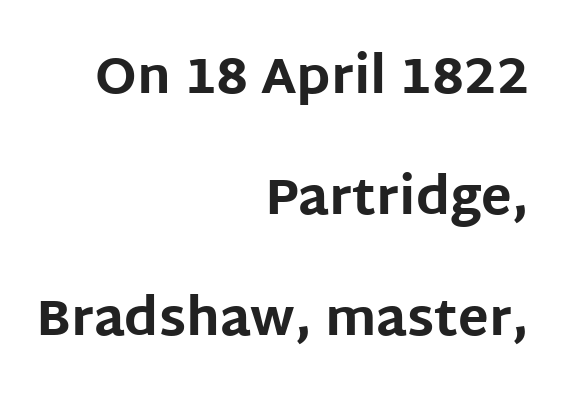
Q: Is the text bold? A: Yes.
Q: Is the text italic (slanted)? A: No, it is upright.
Q: Is the typeface a serif or a sans-serif typeface? A: Sans-serif.
Q: Is the text underlined? A: No.
Q: How is the paragraph aligned? A: Right-aligned.
Q: Is the spacing between letters normal or unusually wide? A: Normal.
Q: Is the spacing between lines tight, normal or loose? A: Loose.
Q: Width (condensed, normal, or wide)? A: Normal.
Q: Stroke contrast? A: Low.
Q: x-height? A: Large.
Q: Monospaced? A: No.
